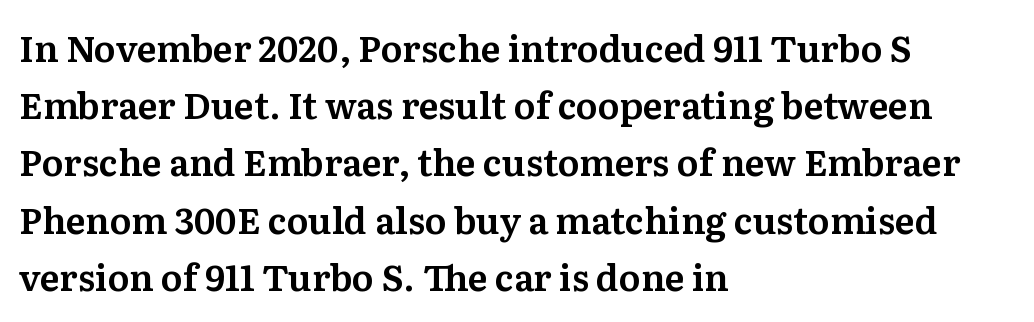
The image shows 36 px serif type, upright; set left-aligned, normal line spacing (1.59x), normal letter spacing, not underlined; medium stroke contrast and a medium x-height.
